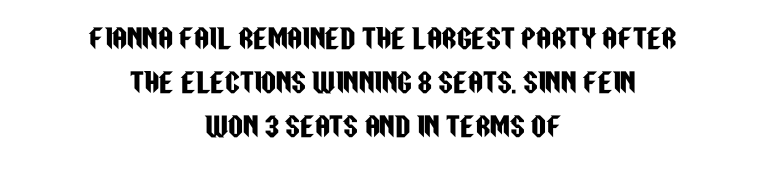
Q: Is the text italic (slanted)? A: No, it is upright.
Q: Is the text underlined? A: No.
Q: How is the paragraph aligned? A: Centered.
Q: Is the spacing between letters normal or unusually wide? A: Normal.
Q: Is the spacing between lines tight, normal or loose? A: Normal.
